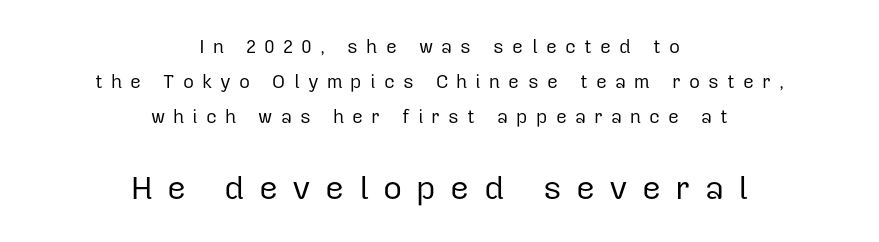
{"serif": "no", "italic": "no", "bold": "no", "weight": "regular", "width": "normal", "stroke_contrast": "low", "x_height": "medium", "monospaced": "no", "underline": "no", "align": "center", "line_spacing_ratio": 1.85, "letter_spacing": "wide", "letter_spacing_em": 0.43, "larger_block": "second", "size_ratio": 1.74, "glyph_px": 33}
